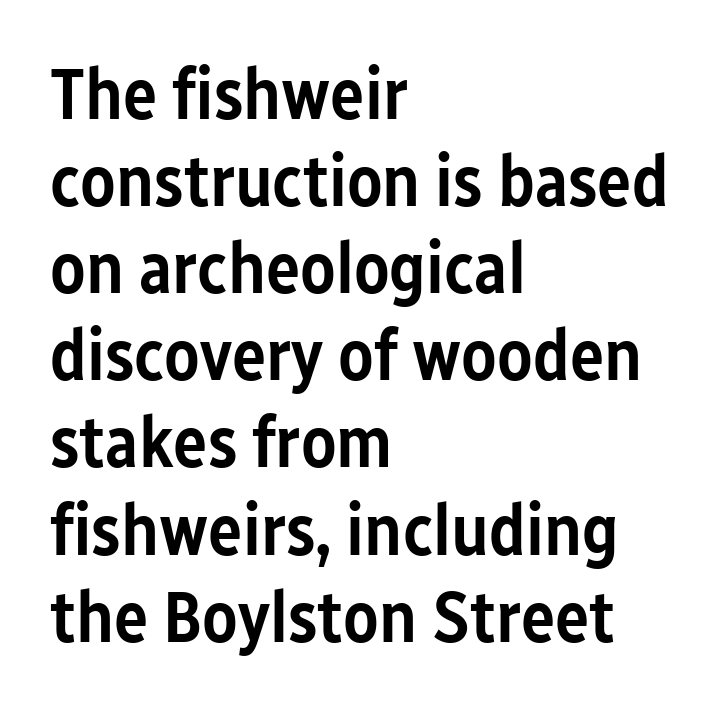
{"serif": "no", "italic": "no", "bold": "semi", "weight": "semibold", "width": "condensed", "stroke_contrast": "low", "x_height": "medium", "monospaced": "no", "underline": "no", "align": "left", "line_spacing_ratio": 1.21, "letter_spacing": "normal", "letter_spacing_em": 0.0, "glyph_px": 72}
